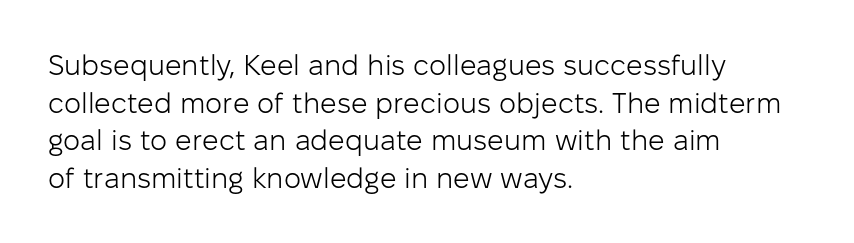
{"serif": "no", "italic": "no", "bold": "no", "weight": "light", "width": "normal", "stroke_contrast": "low", "x_height": "medium", "monospaced": "no", "underline": "no", "align": "left", "line_spacing": "normal", "line_spacing_ratio": 1.3, "letter_spacing": "normal", "letter_spacing_em": 0.0, "glyph_px": 29}
